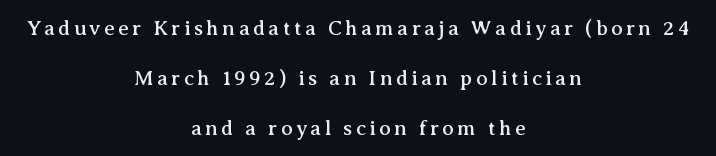
Q: Is the text italic (slanted)? A: No, it is upright.
Q: Is the text underlined? A: No.
Q: How is the paragraph aligned? A: Centered.
Q: Is the spacing between lines tight, normal or loose? A: Loose.
